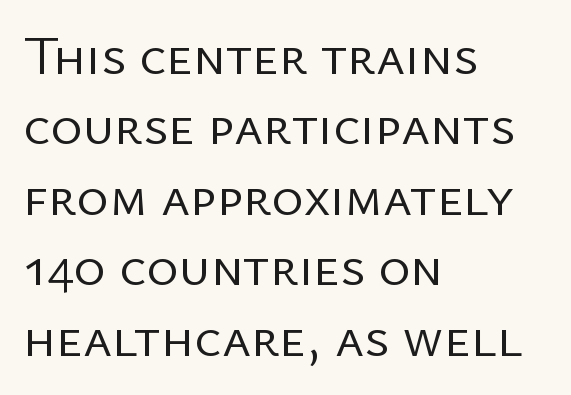
{"serif": "no", "italic": "no", "bold": "no", "weight": "regular", "width": "normal", "stroke_contrast": "low", "x_height": "medium", "monospaced": "no", "underline": "no", "align": "left", "line_spacing": "normal", "line_spacing_ratio": 1.28, "letter_spacing": "normal", "letter_spacing_em": 0.0, "glyph_px": 55}
